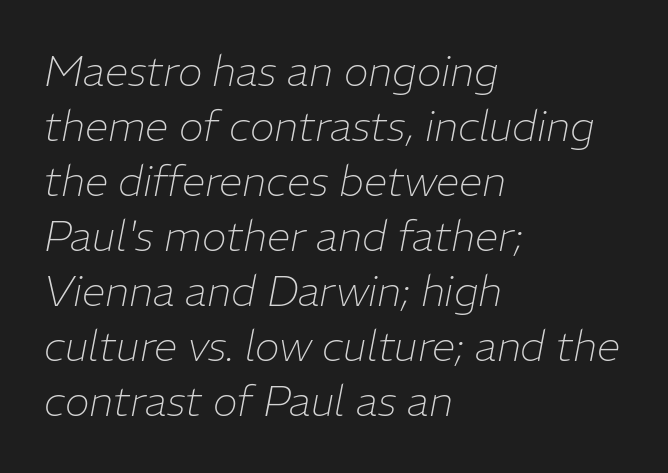
{"italic": "yes", "lean": "right", "slant_degrees": 11, "bold": "no", "weight": "thin", "width": "normal", "stroke_contrast": "low", "x_height": "medium", "monospaced": "no", "underline": "no", "align": "left", "line_spacing": "normal", "line_spacing_ratio": 1.31, "letter_spacing": "normal", "letter_spacing_em": 0.0, "glyph_px": 42}
